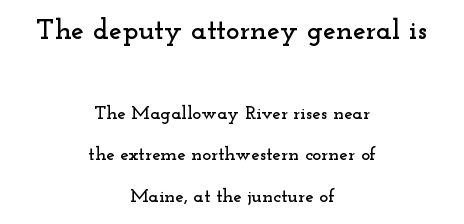
{"serif": "yes", "italic": "no", "width": "wide", "stroke_contrast": "low", "x_height": "small", "monospaced": "no", "underline": "no", "align": "center", "line_spacing": "loose", "line_spacing_ratio": 2.19, "letter_spacing": "normal", "letter_spacing_em": 0.0, "larger_block": "first", "size_ratio": 1.53, "glyph_px": 29}
